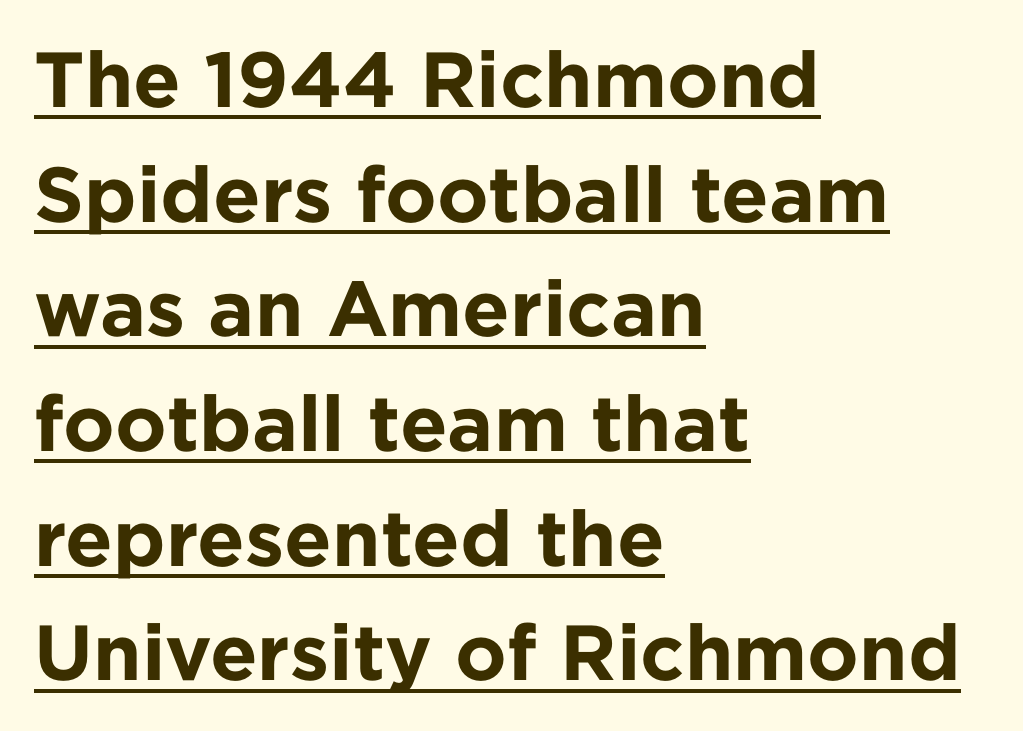
Q: Is the text bold? A: Yes.
Q: Is the text italic (slanted)? A: No, it is upright.
Q: Is the typeface a serif or a sans-serif typeface? A: Sans-serif.
Q: Is the text underlined? A: Yes.
Q: How is the paragraph aligned? A: Left-aligned.
Q: Is the spacing between letters normal or unusually wide? A: Normal.
Q: Is the spacing between lines tight, normal or loose? A: Normal.
Q: Width (condensed, normal, or wide)? A: Normal.
Q: Stroke contrast? A: Low.
Q: x-height? A: Medium.
Q: Monospaced? A: No.
